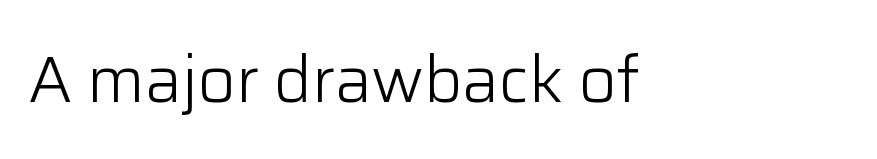
{"serif": "no", "italic": "no", "bold": "no", "weight": "light", "width": "normal", "stroke_contrast": "low", "x_height": "medium", "monospaced": "no", "underline": "no", "align": "left", "letter_spacing": "normal", "letter_spacing_em": 0.0, "glyph_px": 65}
